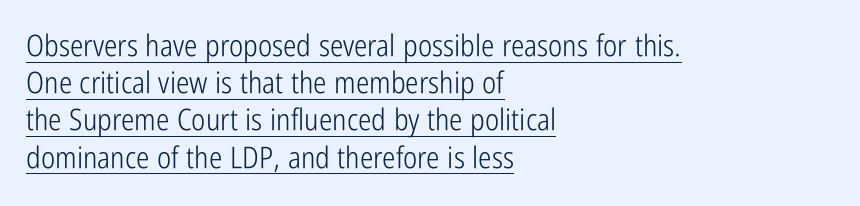
This sample uses a sans-serif face. No italicization has been applied; the sample stays upright. What stands out about the letter spacing? Nothing — it is the standard amount. All the whitespace from short lines collects on the right. This sample has the flowing, uneven cadence of proportional lettering.
